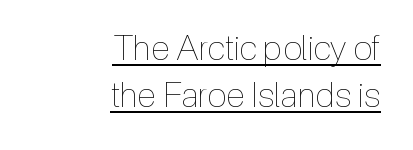
Q: Is the text bold? A: No.
Q: Is the text italic (slanted)? A: No, it is upright.
Q: Is the text underlined? A: Yes.
Q: How is the paragraph aligned? A: Right-aligned.
Q: Is the spacing between letters normal or unusually wide? A: Normal.
Q: Is the spacing between lines tight, normal or loose? A: Normal.
Q: Width (condensed, normal, or wide)? A: Condensed.
Q: x-height? A: Medium.
Q: Monospaced? A: No.
